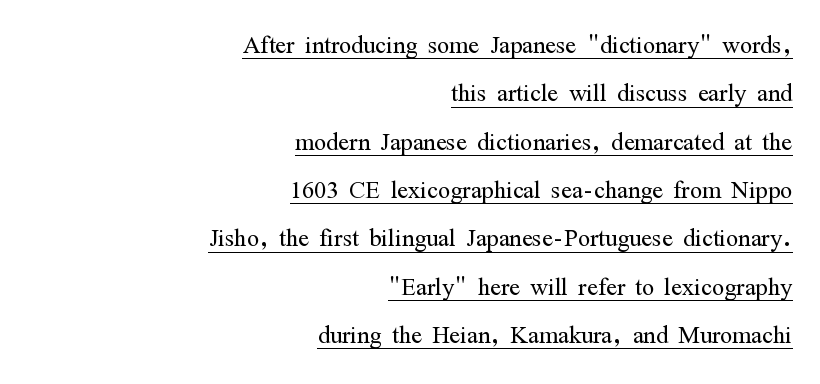
Each stroke keeps to a modest, everyday thickness or less. Normally led — the rows are evenly, conventionally spaced. The lettering holds an erect, upright posture throughout. The rag falls on the left side of this text block.
